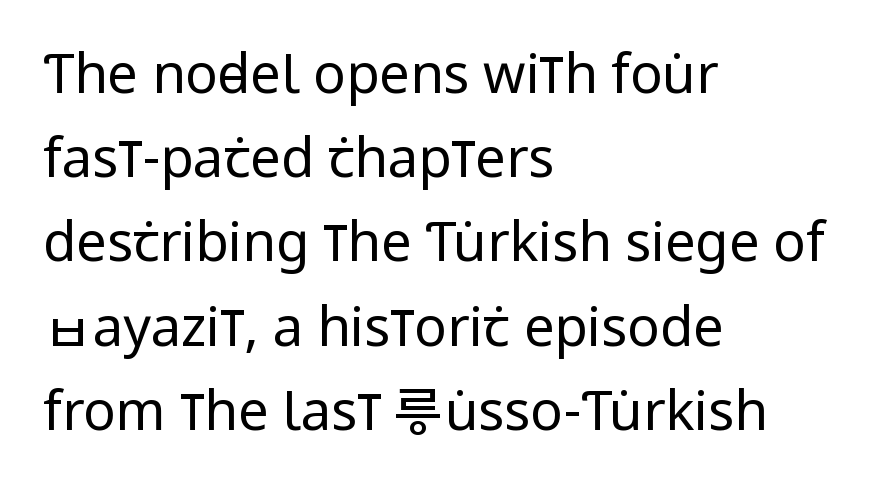
Q: Is the text bold? A: No.
Q: Is the text italic (slanted)? A: No, it is upright.
Q: Is the typeface a serif or a sans-serif typeface? A: Sans-serif.
Q: Is the text underlined? A: No.
Q: How is the paragraph aligned? A: Left-aligned.
Q: Is the spacing between letters normal or unusually wide? A: Normal.
Q: Is the spacing between lines tight, normal or loose? A: Normal.
Q: Width (condensed, normal, or wide)? A: Condensed.
Q: Stroke contrast? A: Low.
Q: x-height? A: Large.
Q: Monospaced? A: No.
